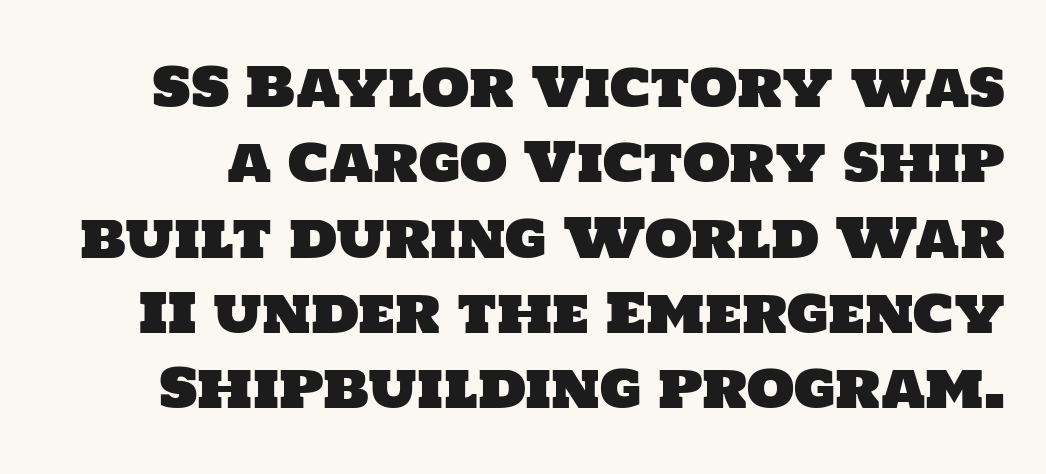
Compared with typical body copy, the letter spacing here is the same. Each letter keeps its own natural width here, so spacing adapts to shape. Check the space under the baseline: it is left empty. Horizontal bands of white between lines are of average thickness. The passage shown is typeset with a sans-serif family.
